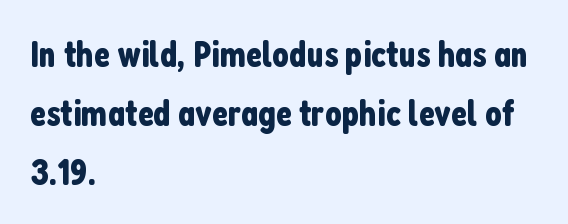
Q: Is the text italic (slanted)? A: No, it is upright.
Q: Is the typeface a serif or a sans-serif typeface? A: Sans-serif.
Q: Is the text underlined? A: No.
Q: How is the paragraph aligned? A: Left-aligned.
Q: Is the spacing between letters normal or unusually wide? A: Normal.
Q: Is the spacing between lines tight, normal or loose? A: Normal.
Q: Width (condensed, normal, or wide)? A: Condensed.
Q: Stroke contrast? A: Low.
Q: x-height? A: Medium.
Q: Monospaced? A: No.
